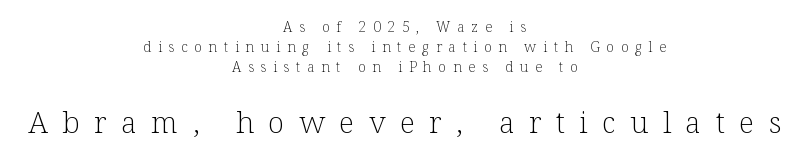
Interline gaps are of average width in this sample. Character widths vary here, with narrow letters taking less room than wide ones. Stroke thickness stays within the range of a standard reading face or lighter. Note: serifs present on the glyphs. The typesetter chose a symmetrical, centered arrangement here.
